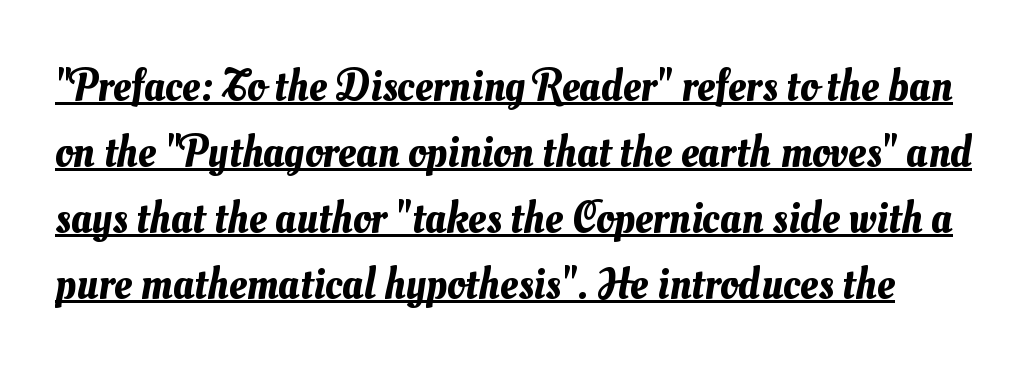
{"width": "normal", "stroke_contrast": "medium", "x_height": "small", "monospaced": "no", "underline": "yes", "line_spacing": "normal", "line_spacing_ratio": 1.5, "letter_spacing": "normal", "letter_spacing_em": 0.0, "glyph_px": 44}
